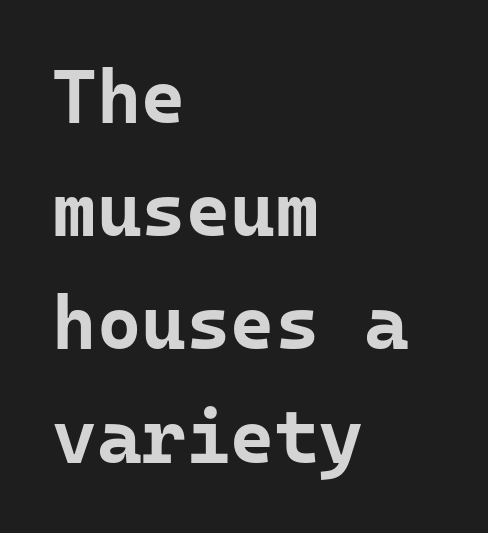
The image shows 76 px bold sans-serif type, upright; set left-aligned, normal line spacing (1.49x), normal letter spacing, not underlined; low stroke contrast and a medium x-height.
